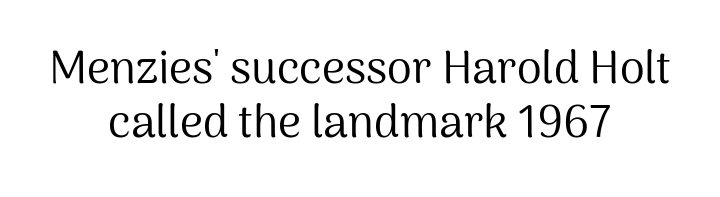
Short note: letters normally spaced. This rendering uses center alignment, leaving both contours irregular but symmetric. I'd call this a sans setting — the letters go barefoot. Each stroke keeps to a modest, everyday thickness or less. The lettering stays uniformly vertical, giving the passage a roman look. The gap between lines stays unmarked.
